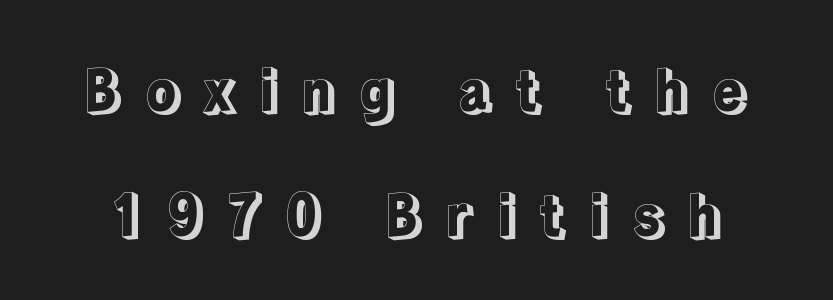
The typography opts for an upright posture over an oblique one. Spacing between characters has been opened up far beyond the box default. Each row of text sits above clean, open space. The lines are spread far apart with generous leading.
